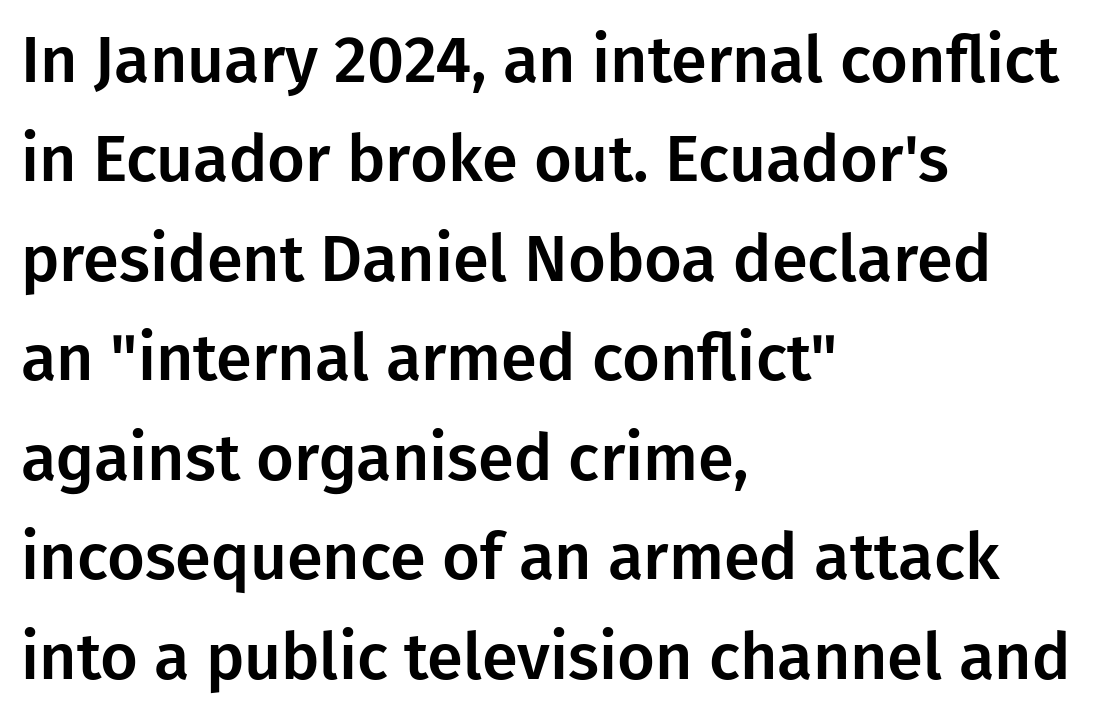
Look at the bottom of the vertical strokes: they stop flat, with no serifs. Does extra space separate the letters? No, they use regular spacing. The letters advance in unequal steps, a hallmark of proportional type. Compared with a centered layout, this one pins lines to the left instead. One glance says typical: line gaps are just what's usual. Glance below the letters and you will spot only blank space.
